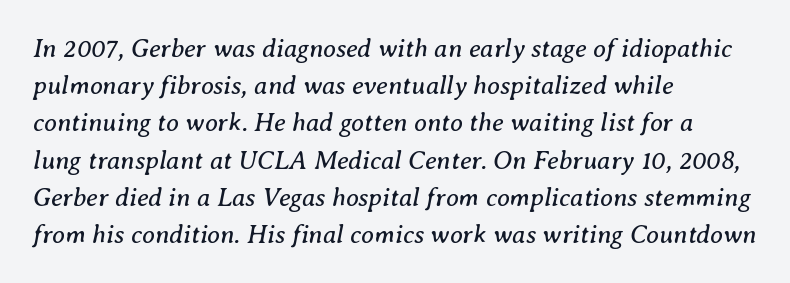
Beneath every word, the page is bare. Line starts are locked; line ends wander. Horizontal bands of white between lines are of average thickness. Letters have the restrained weight of plain body copy at most. The letters are slanted; this is an italic face. Glyph-to-glyph distance matches everyday printed text.
